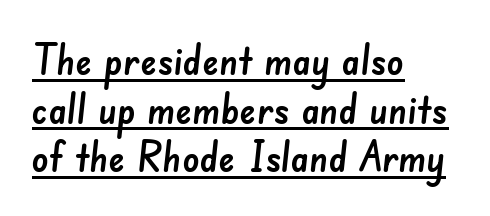
Students, note that the glyphs here touch the page at normal intervals. Reading down the block, your eye returns to a fixed left position each line. Looks like regular typesetting: each glyph gets only the width it needs. These lines are composed in type without serifs. Does a line run under the words? Yes, clearly.
